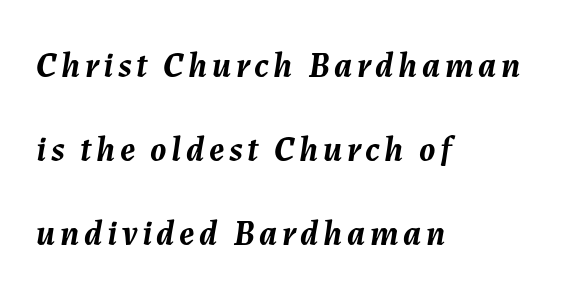
Nobody drew a line under any word here. A classic flush-left, rag-right setting is used for this passage. Leading is clearly above the norm, producing a sparse column. Chunky letters — that's bold for sure. Slanted lettering throughout.
